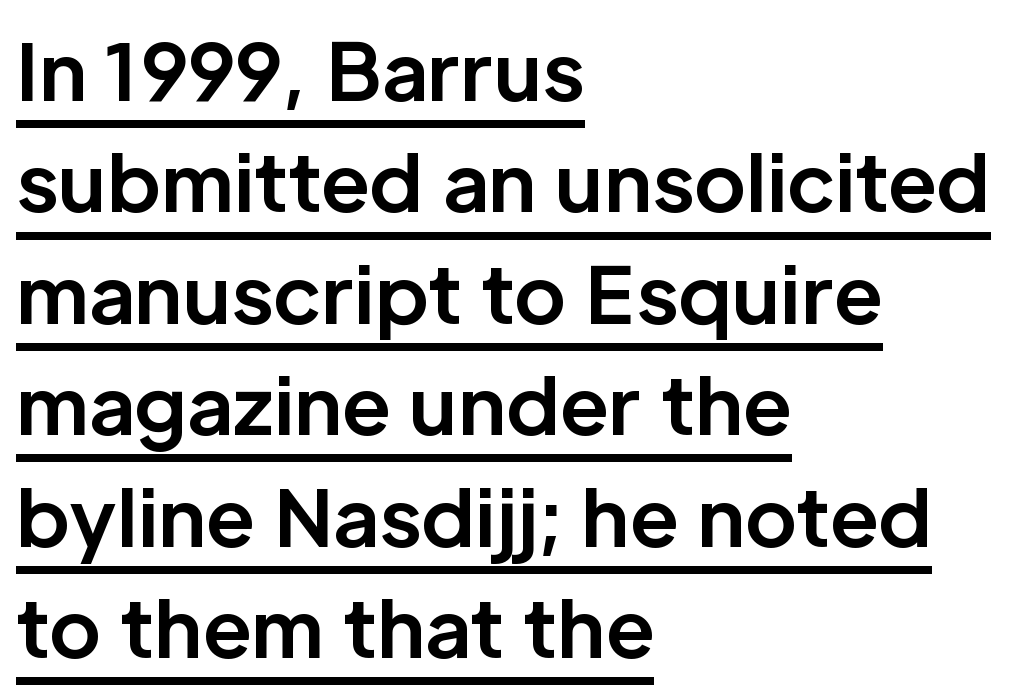
The image shows 79 px bold sans-serif type, upright; set left-aligned, normal line spacing (1.41x), normal letter spacing, underlined; low stroke contrast and a medium x-height.
